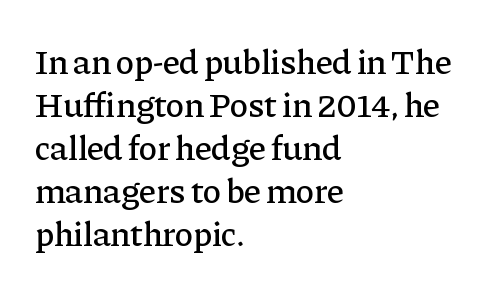
The image shows 35 px serif type, upright; set left-aligned, line spacing 1.23x, normal letter spacing, not underlined; low stroke contrast and a medium x-height.
